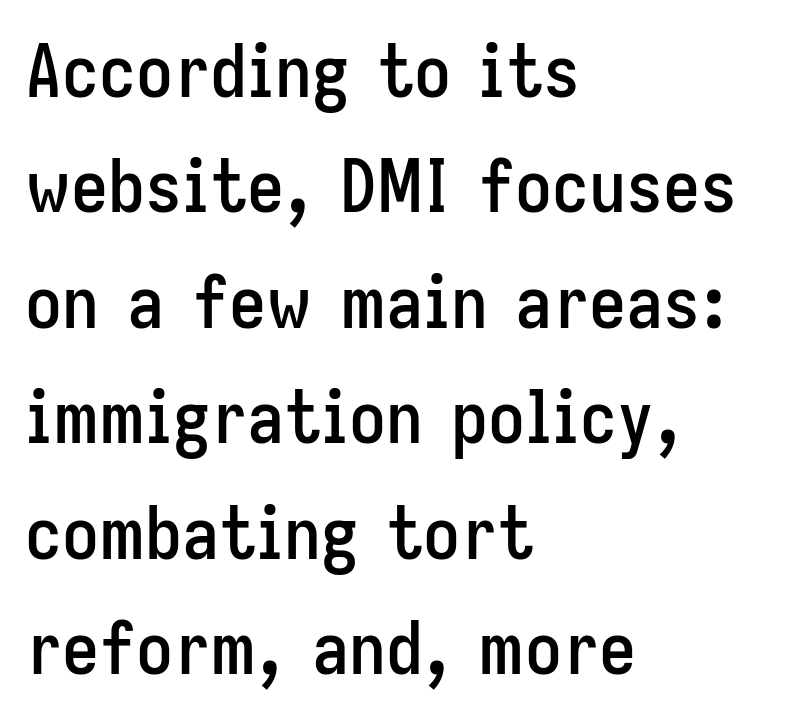
{"serif": "no", "italic": "no", "width": "condensed", "stroke_contrast": "low", "x_height": "medium", "monospaced": "no", "underline": "no", "align": "left", "line_spacing": "normal", "line_spacing_ratio": 1.56, "letter_spacing": "normal", "letter_spacing_em": 0.0, "glyph_px": 74}
